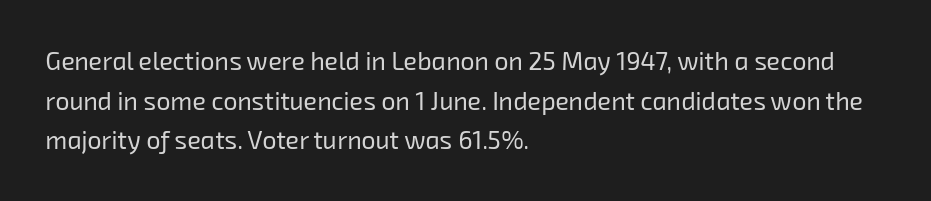
The image shows 25 px text type; set left-aligned, normal line spacing (1.59x), normal letter spacing, not underlined.
